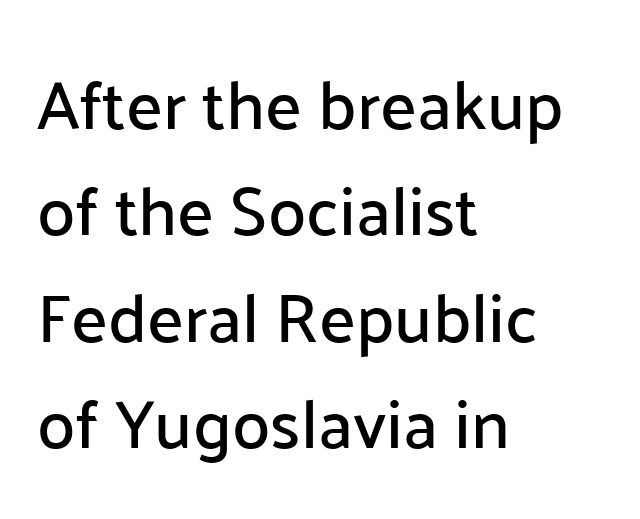
Q: Is the text italic (slanted)? A: No, it is upright.
Q: Is the typeface a serif or a sans-serif typeface? A: Sans-serif.
Q: Is the text underlined? A: No.
Q: How is the paragraph aligned? A: Left-aligned.
Q: Is the spacing between letters normal or unusually wide? A: Normal.
Q: Is the spacing between lines tight, normal or loose? A: Normal.
Q: Width (condensed, normal, or wide)? A: Normal.
Q: Stroke contrast? A: Low.
Q: x-height? A: Medium.
Q: Monospaced? A: No.
